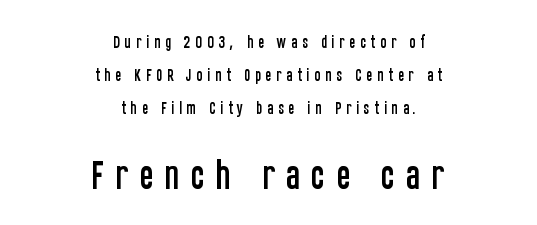
The image shows 33 px condensed sans-serif type, upright; set centered, loose line spacing (2.34x), unusually wide letter spacing (+0.32 em), not underlined; the second (bottom) block is 2.36x larger; low stroke contrast and a large x-height.
